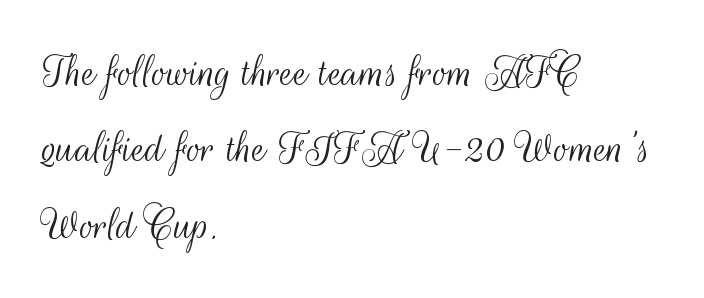
Q: Is the text bold? A: No.
Q: Is the text italic (slanted)? A: Yes.
Q: Is the typeface a serif or a sans-serif typeface? A: Sans-serif.
Q: Is the text underlined? A: No.
Q: How is the paragraph aligned? A: Left-aligned.
Q: Is the spacing between letters normal or unusually wide? A: Normal.
Q: Is the spacing between lines tight, normal or loose? A: Normal.
Q: Width (condensed, normal, or wide)? A: Condensed.
Q: Stroke contrast? A: Medium.
Q: x-height? A: Small.
Q: Monospaced? A: No.
